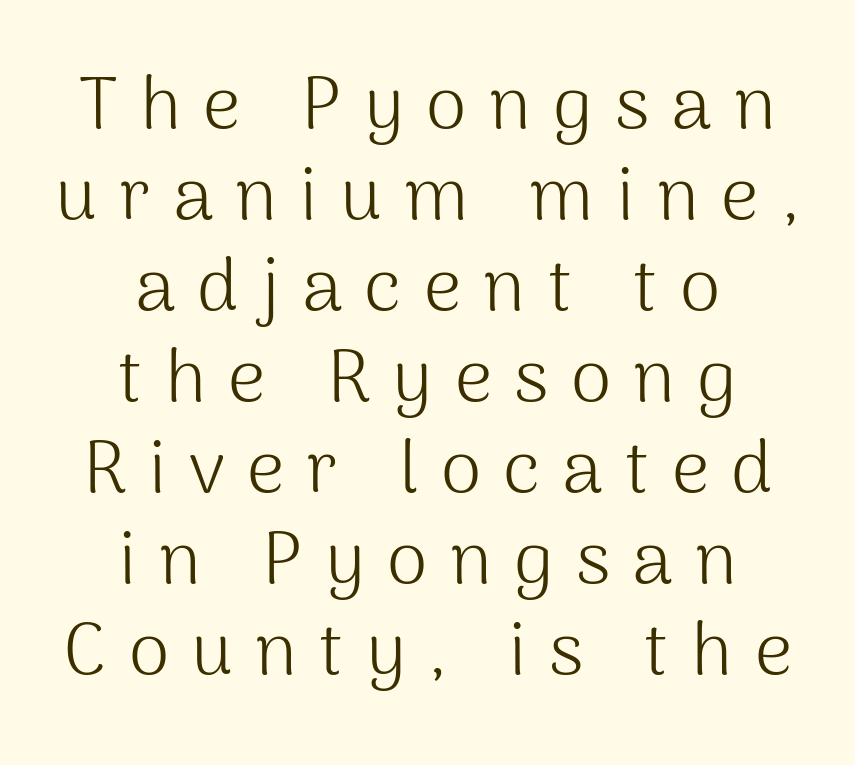
The image shows 74 px light sans-serif type, upright; set centered, line spacing 1.23x, unusually wide letter spacing (+0.3 em), not underlined; medium stroke contrast and a medium x-height.
